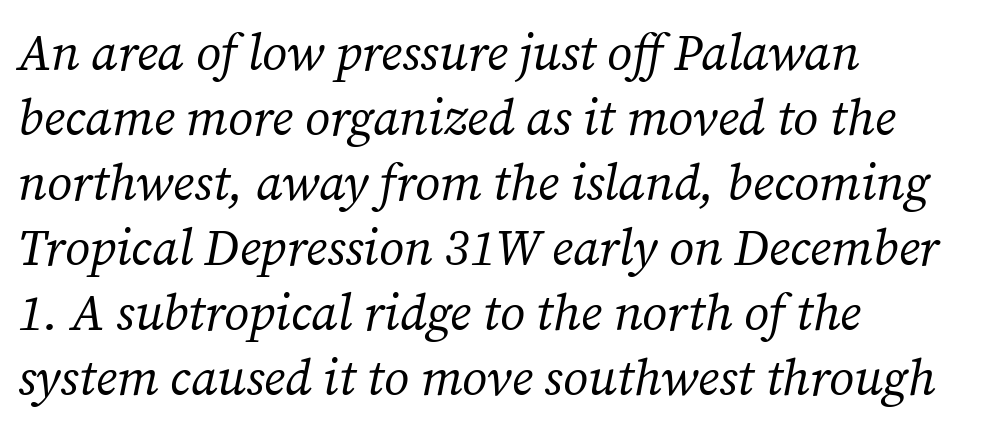
The image shows 50 px regular-weight serif type, italic (leaning right); set left-aligned, normal line spacing (1.3x), normal letter spacing, not underlined; medium stroke contrast and a medium x-height.
